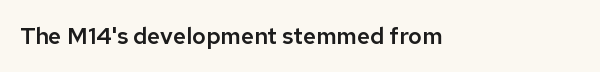
Q: Is the text italic (slanted)? A: No, it is upright.
Q: Is the text underlined? A: No.
Q: Is the spacing between letters normal or unusually wide? A: Normal.
